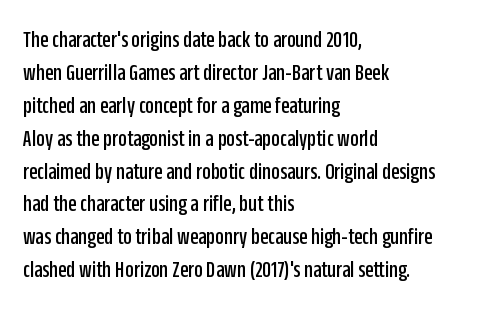
Q: Is the text italic (slanted)? A: No, it is upright.
Q: Is the text underlined? A: No.
Q: How is the paragraph aligned? A: Left-aligned.
Q: Is the spacing between letters normal or unusually wide? A: Normal.
Q: Is the spacing between lines tight, normal or loose? A: Normal.
